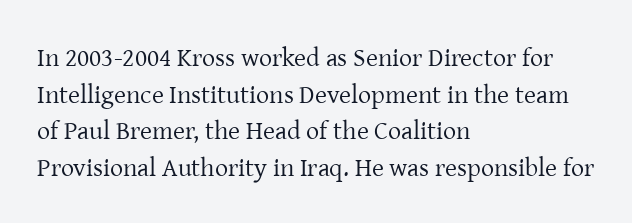
The image shows 26 px text type, upright; set left-aligned, normal line spacing (1.41x), normal letter spacing, not underlined.
